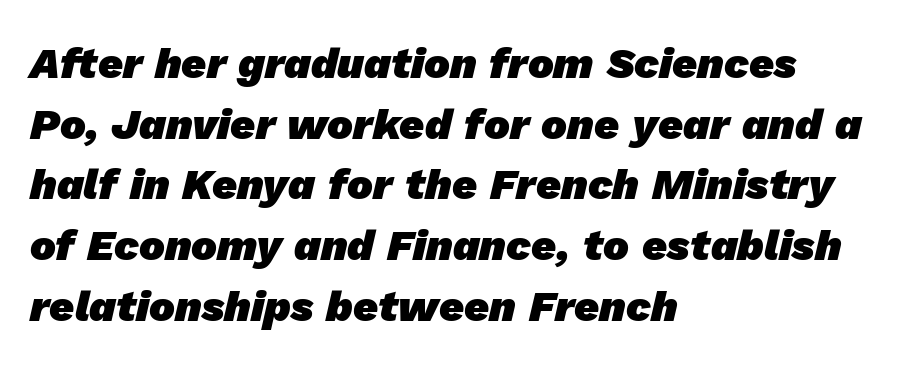
Q: Is the text bold? A: Yes.
Q: Is the typeface a serif or a sans-serif typeface? A: Sans-serif.
Q: Is the text underlined? A: No.
Q: How is the paragraph aligned? A: Left-aligned.
Q: Is the spacing between letters normal or unusually wide? A: Normal.
Q: Is the spacing between lines tight, normal or loose? A: Normal.
Q: Width (condensed, normal, or wide)? A: Normal.
Q: Stroke contrast? A: Low.
Q: x-height? A: Medium.
Q: Monospaced? A: No.
